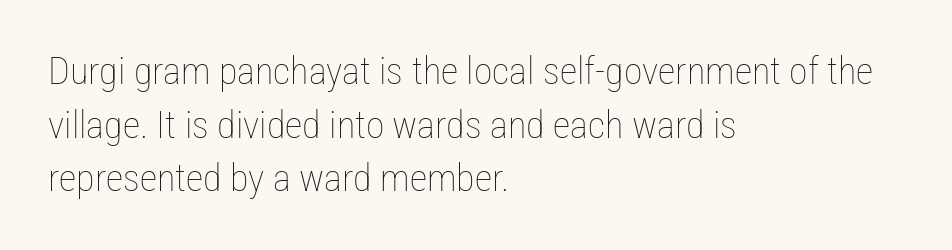
Q: Is the text bold? A: No.
Q: Is the text italic (slanted)? A: No, it is upright.
Q: Is the text underlined? A: No.
Q: How is the paragraph aligned? A: Left-aligned.
Q: Is the spacing between letters normal or unusually wide? A: Normal.
Q: Is the spacing between lines tight, normal or loose? A: Normal.
Q: Width (condensed, normal, or wide)? A: Condensed.
Q: Stroke contrast? A: Low.
Q: x-height? A: Medium.
Q: Monospaced? A: No.
